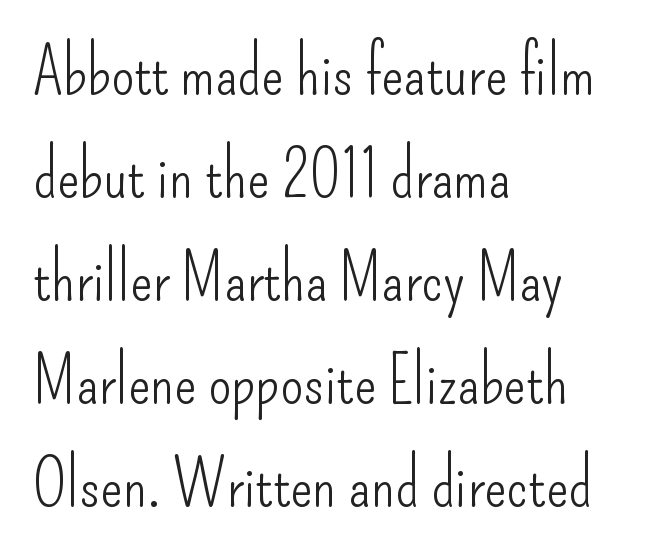
Clear beneath every line of the passage. Vertical strokes here are truly vertical. Heaviness? Minimal to ordinary, like unemphasized prose. Is this a fixed-width face? No — the glyphs have proportional, varying widths. Nothing unusual about the tracking: characters are spaced as the font intends.
